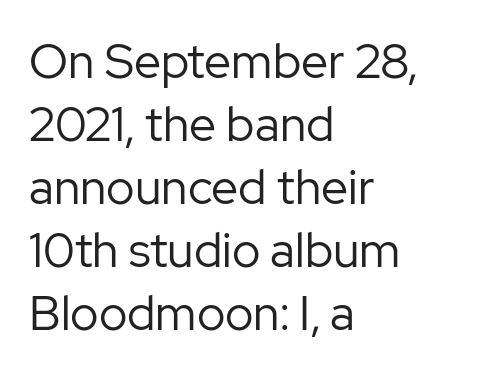
The ragged edge is on the right, which tells us the setting is flush left. Type style note: lacks serifs. A typesetter would call this zero additional tracking. The strokes are not fattened; the text isn't bold. Clear beneath every line of the passage.
